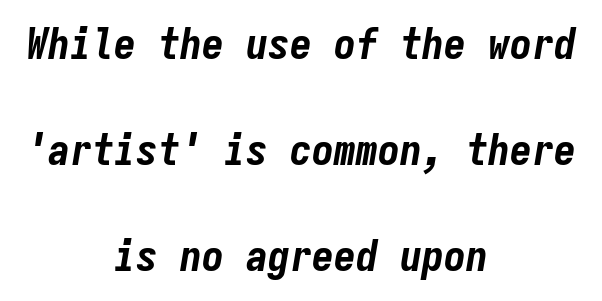
The image shows 44 px bold, condensed type, italic (leaning right), monospaced; set centered, loose line spacing (2.41x), normal letter spacing, not underlined; low stroke contrast and a medium x-height.
